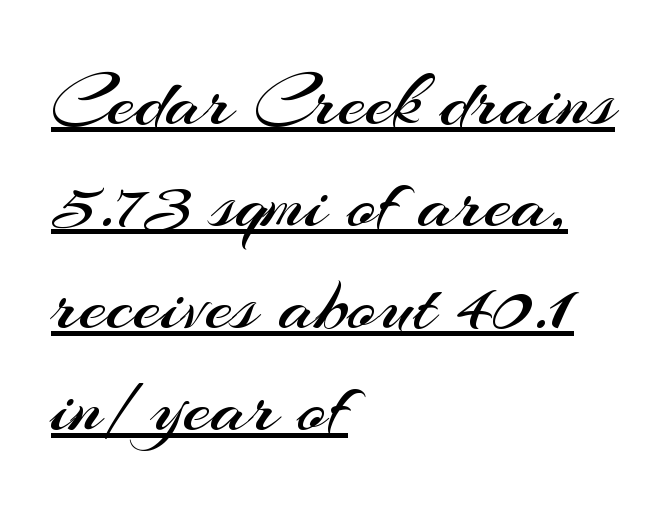
{"serif": "no", "bold": "no", "weight": "regular", "width": "normal", "stroke_contrast": "medium", "x_height": "small", "monospaced": "no", "underline": "yes", "align": "left", "line_spacing": "normal", "line_spacing_ratio": 1.29, "letter_spacing": "normal", "letter_spacing_em": 0.0, "glyph_px": 79}
